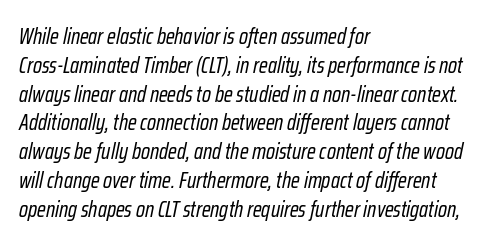
The image shows 22 px text type, italic (leaning right); set left-aligned, normal line spacing (1.31x), normal letter spacing, not underlined.
